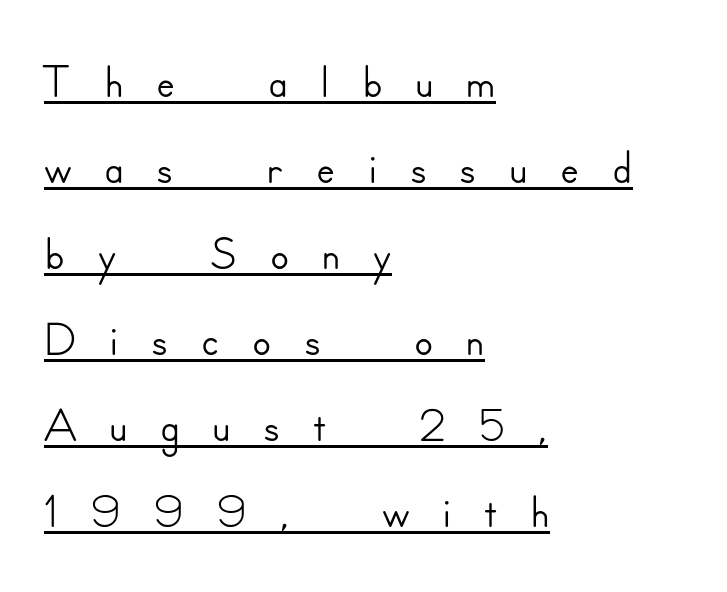
Check the space under the baseline: a stroke is drawn there. The text was rendered using a sans face with plain stroke endings. This sample uses expanded letter spacing, leaving extra air between glyphs. A roman cut, with each character standing at attention.
